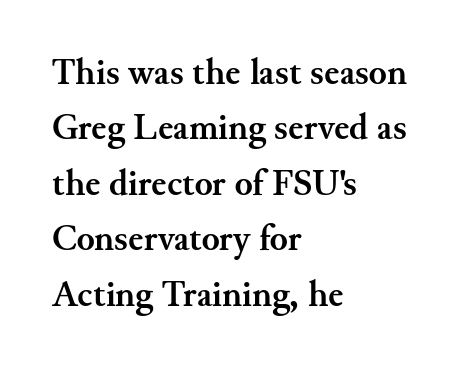
The image shows 37 px semibold serif type, upright; set left-aligned, normal line spacing (1.5x), normal letter spacing, not underlined; medium stroke contrast and a small x-height.
